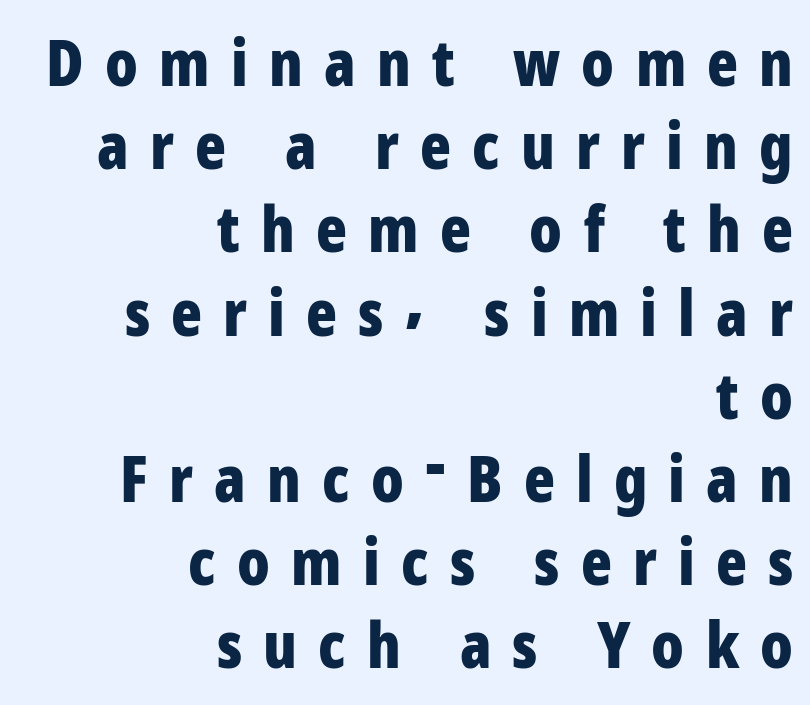
This is roman type, the default non-slanted kind. Grotesque or geometric, the face here clearly has no serifs. A full-strength bold gives these letters their thick strokes. Characters follow at a spacing far wider than the type designer built in. Decoration check: the copy has no underline.
